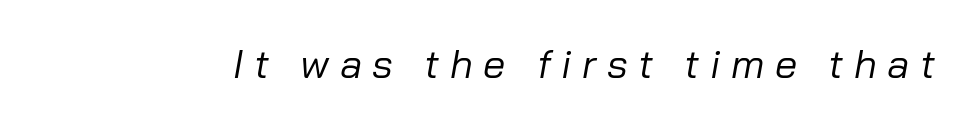
Each letter keeps its own natural width here, so spacing adapts to shape. Would a proofreader flag this as italicized? Yes. The words here are not underlined. Is this a heavy cut? Hardly; it is regular or lighter. Characters follow at a spacing far wider than the type designer built in.
